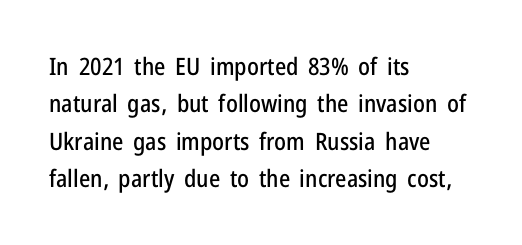
Quick note: interline space is typical. Ordinary non-slanted type is in use. The glyphs are unaccompanied by any horizontal stroke below them. The setting favours the left margin, as ordinary paragraphs usually do.
